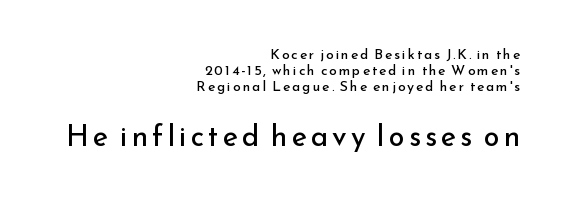
The image shows 29 px regular-weight sans-serif type, upright; set right-aligned, tight line spacing (1.13x), not underlined; the second (bottom) block is 2.07x larger; low stroke contrast and a small x-height.
